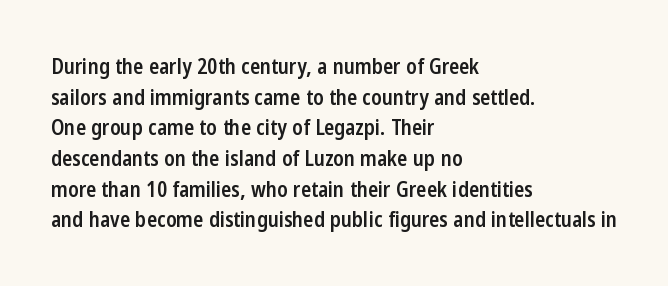
{"italic": "no", "bold": "semi", "underline": "no", "align": "left", "line_spacing": "normal", "line_spacing_ratio": 1.46, "letter_spacing": "normal", "letter_spacing_em": 0.0, "glyph_px": 21}
